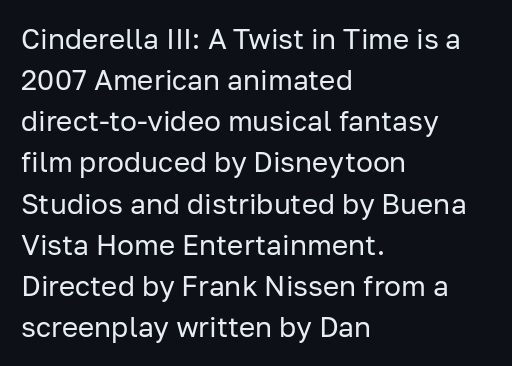
The image shows 28 px regular-weight sans-serif type, upright; set left-aligned, normal line spacing (1.47x), normal letter spacing, not underlined; low stroke contrast and a medium x-height.
